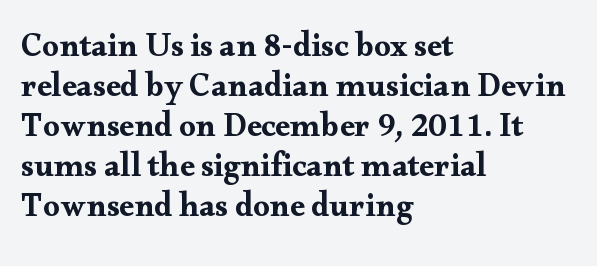
Q: Is the text italic (slanted)? A: No, it is upright.
Q: Is the typeface a serif or a sans-serif typeface? A: Serif.
Q: Is the text underlined? A: No.
Q: How is the paragraph aligned? A: Left-aligned.
Q: Is the spacing between letters normal or unusually wide? A: Normal.
Q: Width (condensed, normal, or wide)? A: Wide.
Q: Stroke contrast? A: Medium.
Q: x-height? A: Small.
Q: Monospaced? A: No.
